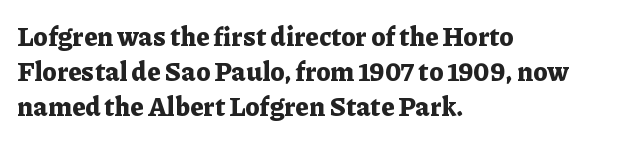
Spacing between characters is what you'd get straight out of the box. If you drew a line through each stem, it would be perfectly vertical. Which margin do the lines hug? The left one — the right edge is uneven. Leading: standard. Is the type bold? Yes — the strokes are clearly thick and heavy.
